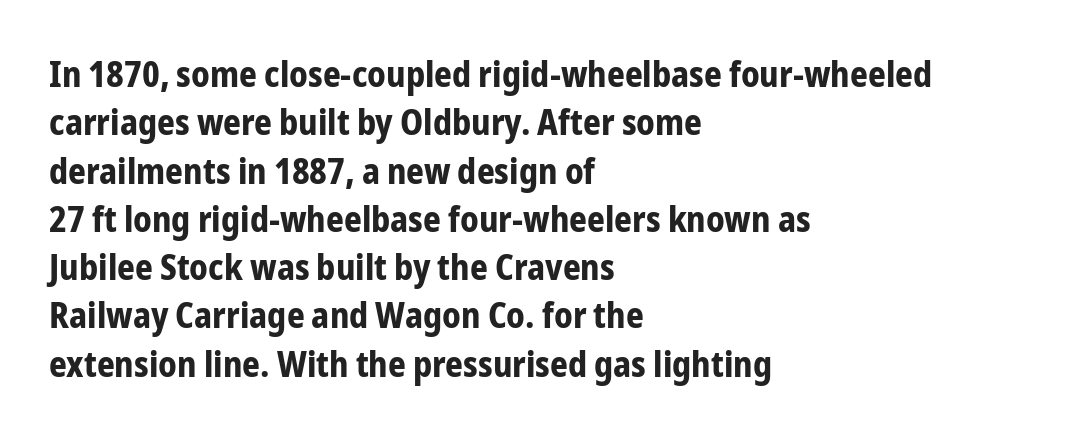
{"serif": "no", "italic": "no", "bold": "yes", "weight": "bold", "width": "condensed", "stroke_contrast": "low", "x_height": "medium", "monospaced": "no", "underline": "no", "align": "left", "line_spacing": "normal", "line_spacing_ratio": 1.38, "letter_spacing": "normal", "letter_spacing_em": 0.0, "glyph_px": 35}
